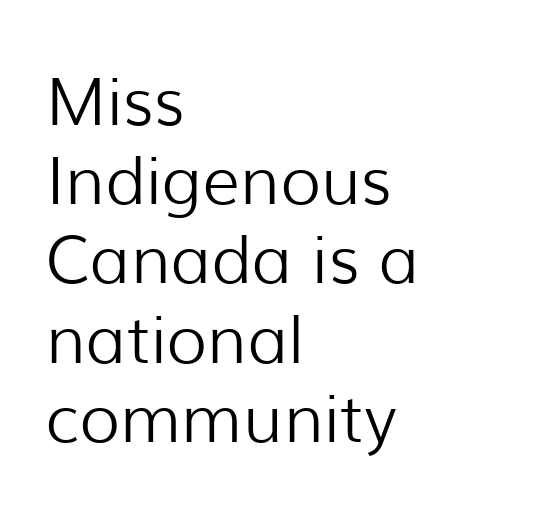
Q: Is the text bold? A: No.
Q: Is the text italic (slanted)? A: No, it is upright.
Q: Is the typeface a serif or a sans-serif typeface? A: Sans-serif.
Q: Is the text underlined? A: No.
Q: How is the paragraph aligned? A: Left-aligned.
Q: Is the spacing between letters normal or unusually wide? A: Normal.
Q: Width (condensed, normal, or wide)? A: Normal.
Q: Stroke contrast? A: Low.
Q: x-height? A: Medium.
Q: Monospaced? A: No.
